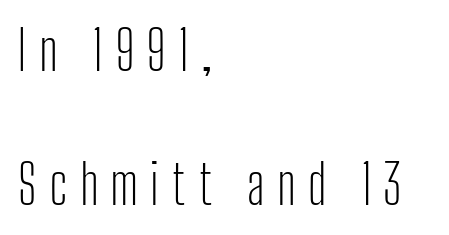
The image shows 54 px light, condensed sans-serif type, upright; set left-aligned, loose line spacing (2.49x), unusually wide letter spacing (+0.22 em), not underlined; low stroke contrast and a medium x-height.
